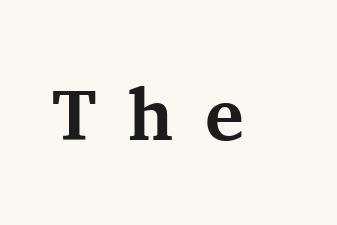
You could not count columns in this text — the font is proportionally spaced. Someone cranked the tracking dial way up on this one. Does the weight exceed regular? Yes, all the way to bold. Underline: absent. Note: serifs present on the glyphs. The axis of the letterforms is exactly vertical.
